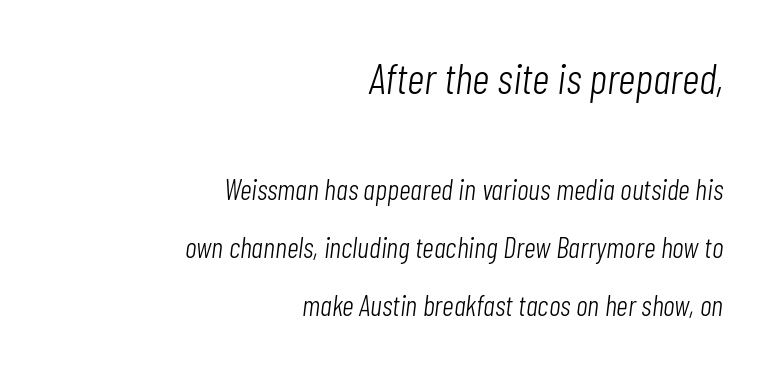
Q: Is the text bold? A: No.
Q: Is the text italic (slanted)? A: Yes, it leans right by about 7 degrees.
Q: Is the text underlined? A: No.
Q: How is the paragraph aligned? A: Right-aligned.
Q: Is the spacing between letters normal or unusually wide? A: Normal.
Q: Is the spacing between lines tight, normal or loose? A: Loose.
Q: Which block of text is set in a larger size, the first (top) or the second (bottom)? A: The first (top) one.
Q: Width (condensed, normal, or wide)? A: Condensed.
Q: Stroke contrast? A: Low.
Q: x-height? A: Medium.
Q: Monospaced? A: No.
